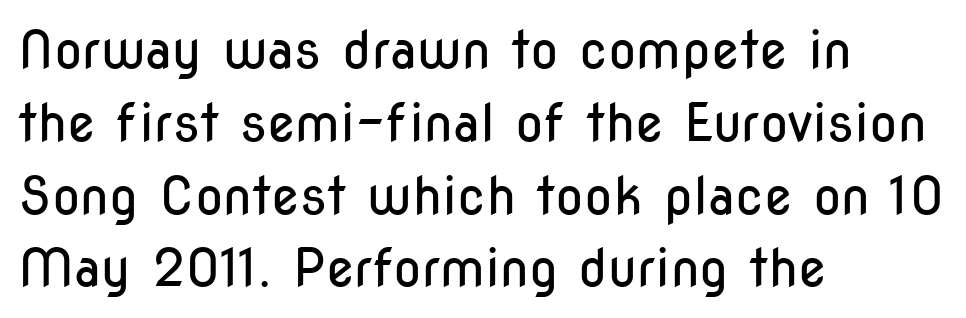
{"serif": "no", "italic": "no", "bold": "no", "weight": "regular", "width": "condensed", "stroke_contrast": "low", "x_height": "medium", "monospaced": "no", "underline": "no", "align": "left", "line_spacing": "normal", "line_spacing_ratio": 1.4, "letter_spacing": "normal", "letter_spacing_em": 0.0, "glyph_px": 52}
